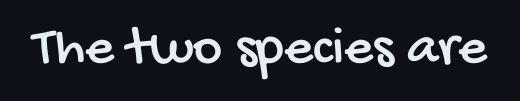
Q: Is the typeface a serif or a sans-serif typeface? A: Sans-serif.
Q: Is the text underlined? A: No.
Q: Is the spacing between letters normal or unusually wide? A: Normal.
Q: Width (condensed, normal, or wide)? A: Condensed.
Q: Stroke contrast? A: Low.
Q: x-height? A: Large.
Q: Monospaced? A: No.
